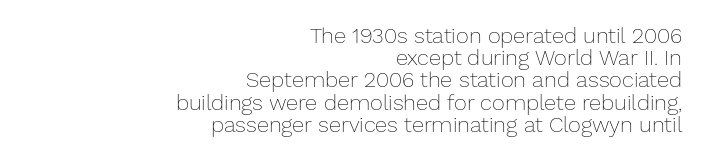
{"italic": "no", "bold": "no", "underline": "no", "align": "right", "line_spacing": "tight", "line_spacing_ratio": 1.01, "letter_spacing": "normal", "letter_spacing_em": 0.0, "glyph_px": 22}
